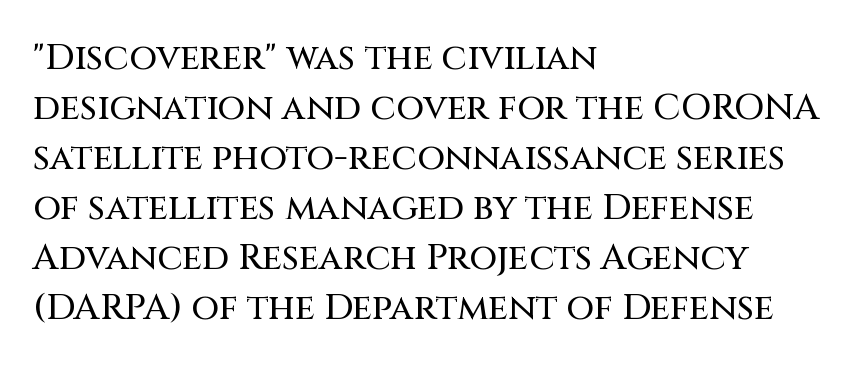
Do the characters align in a grid? No, the font is proportional. Notice how descenders clear the ascenders below comfortably — that's standard leading. In terms of letterform style, serifs are entirely absent. Does the lettering tilt? It doesn't — this is upright. Visually the block forms a straight wall on the left and a jagged coastline on the right.
